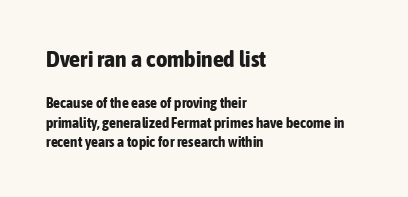
{"italic": "no", "bold": "yes", "underline": "no", "align": "left", "line_spacing": "normal", "line_spacing_ratio": 1.39, "letter_spacing": "normal", "letter_spacing_em": 0.0, "larger_block": "first", "size_ratio": 1.57, "glyph_px": 22}
